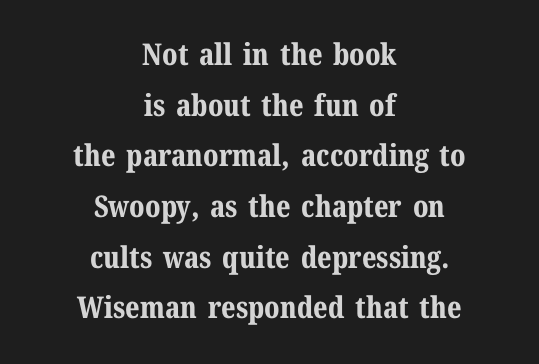
Q: Is the text bold? A: Yes.
Q: Is the text italic (slanted)? A: No, it is upright.
Q: Is the typeface a serif or a sans-serif typeface? A: Serif.
Q: Is the text underlined? A: No.
Q: How is the paragraph aligned? A: Centered.
Q: Is the spacing between letters normal or unusually wide? A: Normal.
Q: Is the spacing between lines tight, normal or loose? A: Normal.
Q: Width (condensed, normal, or wide)? A: Normal.
Q: Stroke contrast? A: Medium.
Q: x-height? A: Medium.
Q: Monospaced? A: No.
